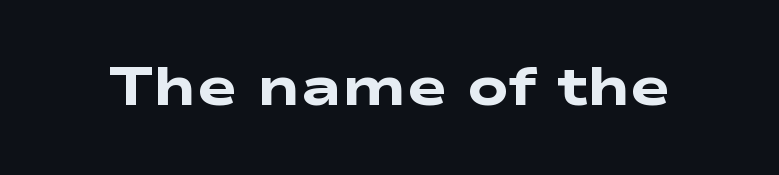
{"serif": "no", "bold": "yes", "weight": "heavy", "width": "wide", "stroke_contrast": "low", "x_height": "medium", "monospaced": "no", "underline": "no", "letter_spacing": "normal", "letter_spacing_em": 0.0, "glyph_px": 54}
